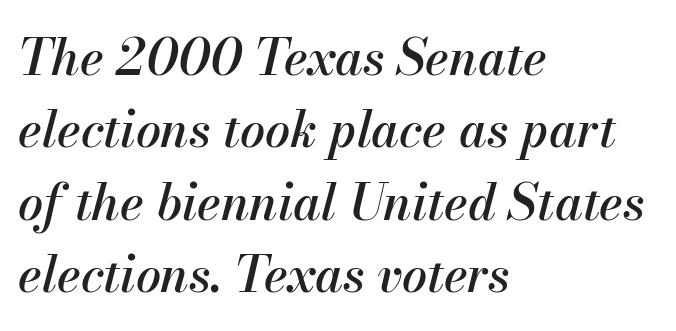
{"italic": "yes", "lean": "right", "slant_degrees": 13, "width": "normal", "stroke_contrast": "medium", "x_height": "small", "monospaced": "no", "underline": "no", "align": "left", "line_spacing": "normal", "line_spacing_ratio": 1.45, "letter_spacing": "normal", "letter_spacing_em": 0.0, "glyph_px": 50}
